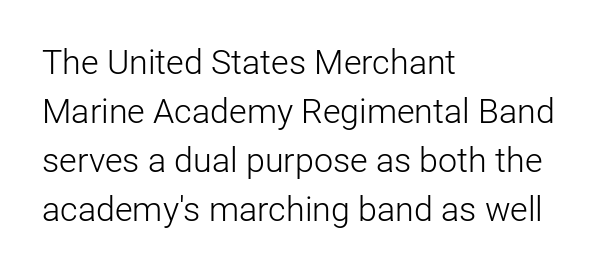
The image shows 34 px light sans-serif type, upright; set left-aligned, normal line spacing (1.44x), normal letter spacing, not underlined; low stroke contrast and a medium x-height.
